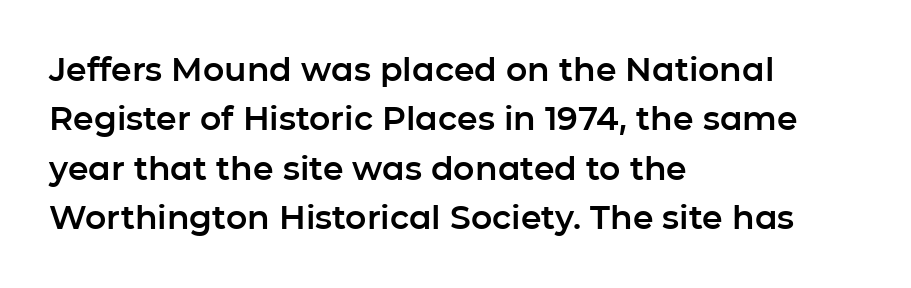
The image shows 33 px sans-serif type, upright; set left-aligned, normal line spacing (1.5x), normal letter spacing, not underlined; low stroke contrast and a medium x-height.
